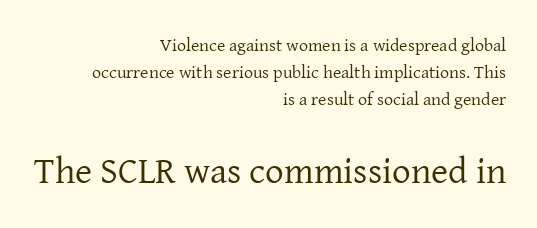
{"serif": "yes", "italic": "no", "bold": "no", "weight": "regular", "width": "normal", "stroke_contrast": "low", "x_height": "medium", "monospaced": "no", "underline": "no", "align": "right", "line_spacing": "normal", "line_spacing_ratio": 1.5, "letter_spacing": "normal", "letter_spacing_em": 0.0, "larger_block": "second", "size_ratio": 2.06, "glyph_px": 37}
